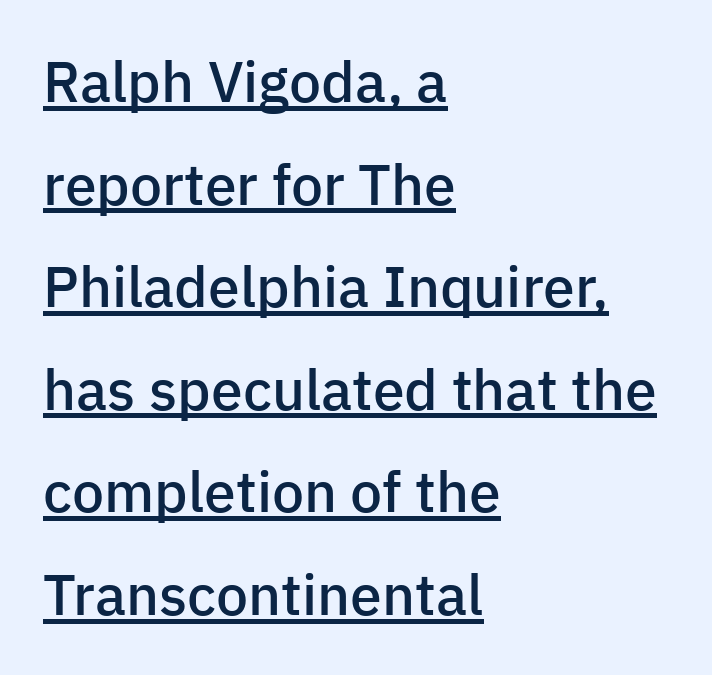
{"serif": "no", "italic": "no", "bold": "semi", "weight": "semibold", "width": "normal", "stroke_contrast": "low", "x_height": "medium", "monospaced": "no", "underline": "yes", "align": "left", "line_spacing_ratio": 1.8, "letter_spacing": "normal", "letter_spacing_em": 0.0, "glyph_px": 57}
